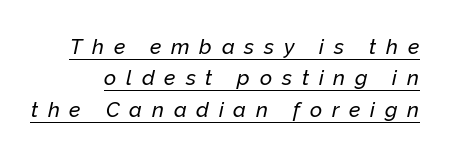
Quick note: italic. Letter spacing: wide. The lines sit at an ordinary, default distance from one another. Each line of the rendering has a horizontal stroke beneath the glyphs.
